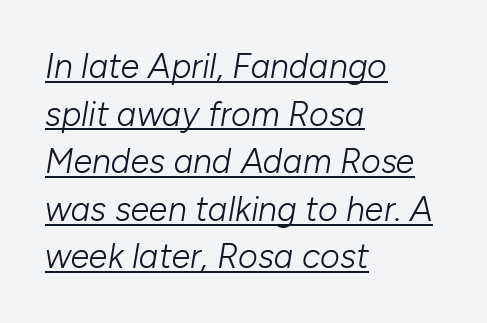
{"italic": "yes", "lean": "right", "slant_degrees": 10, "bold": "no", "weight": "light", "width": "normal", "stroke_contrast": "low", "x_height": "medium", "monospaced": "no", "underline": "yes", "align": "left", "line_spacing": "normal", "line_spacing_ratio": 1.4, "letter_spacing": "normal", "letter_spacing_em": 0.0, "glyph_px": 34}
